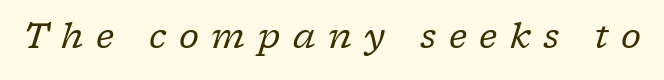
{"serif": "yes", "italic": "yes", "lean": "right", "slant_degrees": 17, "bold": "no", "weight": "regular", "width": "normal", "stroke_contrast": "low", "x_height": "medium", "monospaced": "no", "underline": "no", "letter_spacing": "wide", "letter_spacing_em": 0.36, "glyph_px": 35}
